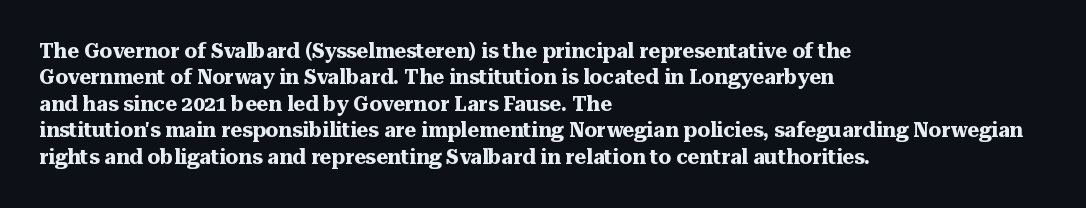
No extra tracking has been applied to these lines. The font is running at its bold setting. Students, observe: this is what conventionally led text looks like. Ascenders rise straight up at ninety degrees.
